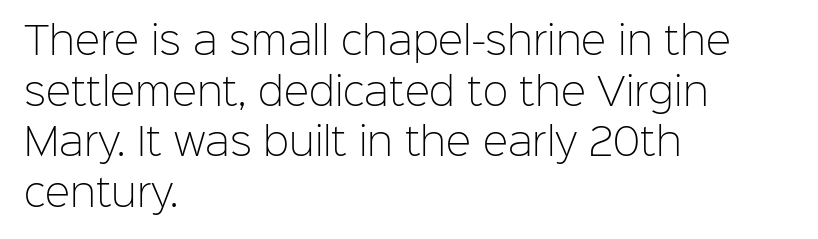
The image shows 38 px light sans-serif type, upright; set left-aligned, normal line spacing (1.33x), normal letter spacing, not underlined; low stroke contrast and a medium x-height.
